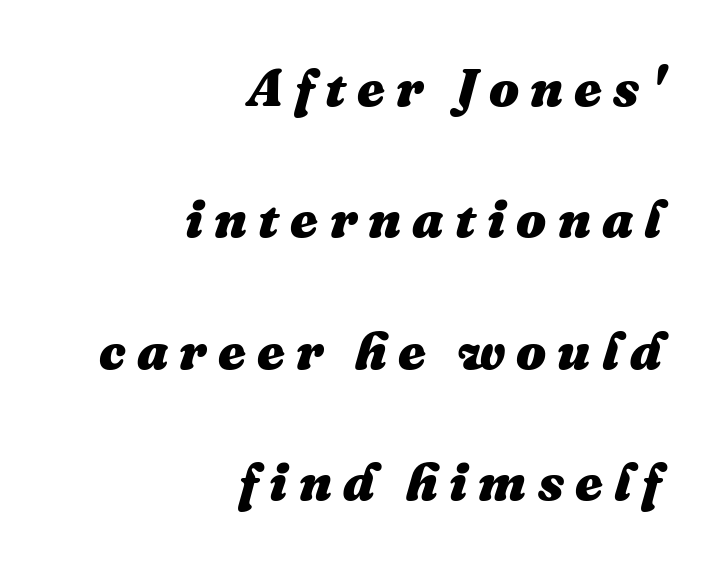
Horizontal bands of white between lines are thick stripes. Posture: slanted. Clear beneath every line of the passage. Every letter is thick-stroked: bold, no question. Note the varied advance widths — an 'i' is clearly narrower than an 'm'.
